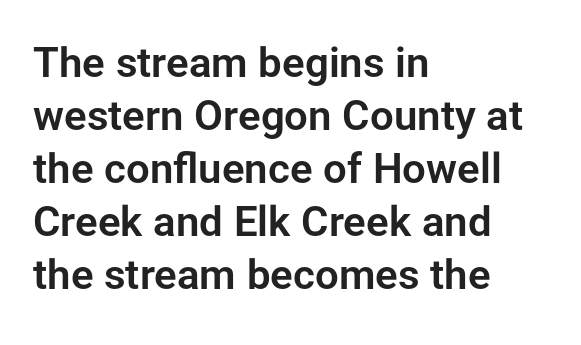
The image shows 42 px sans-serif type, upright; set left-aligned, normal line spacing (1.26x), normal letter spacing, not underlined; low stroke contrast and a medium x-height.
